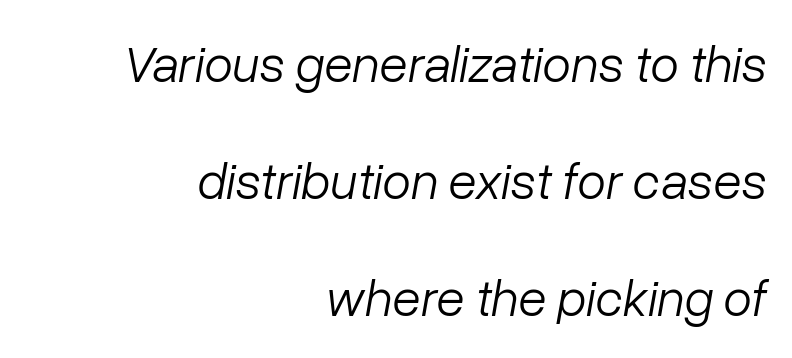
The compositor pushed each line to the right boundary. Widely set lines give the paragraph a tall, airy silhouette. Letters rest on an invisible, unmarked baseline. The rendering uses natural spacing where letterforms have individual widths. Would a proofreader flag this as italicized? Yes.
